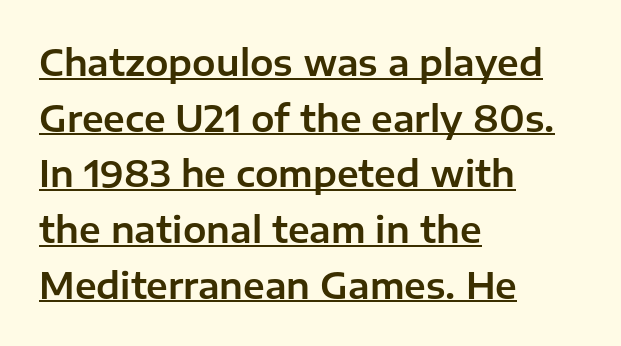
Q: Is the text italic (slanted)? A: No, it is upright.
Q: Is the typeface a serif or a sans-serif typeface? A: Sans-serif.
Q: Is the text underlined? A: Yes.
Q: How is the paragraph aligned? A: Left-aligned.
Q: Is the spacing between letters normal or unusually wide? A: Normal.
Q: Is the spacing between lines tight, normal or loose? A: Normal.
Q: Width (condensed, normal, or wide)? A: Normal.
Q: Stroke contrast? A: Low.
Q: x-height? A: Medium.
Q: Monospaced? A: No.
